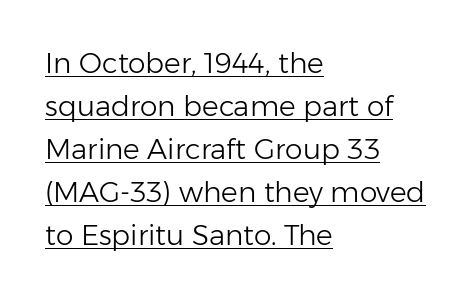
{"serif": "no", "italic": "no", "bold": "no", "weight": "light", "width": "normal", "stroke_contrast": "low", "x_height": "medium", "monospaced": "no", "underline": "yes", "align": "left", "line_spacing": "normal", "line_spacing_ratio": 1.54, "letter_spacing": "normal", "letter_spacing_em": 0.0, "glyph_px": 28}
